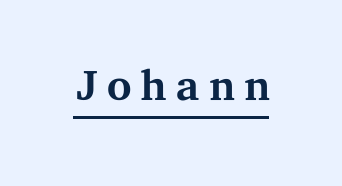
The image shows 64 px regular-weight, wide serif type, upright; set underlined; medium stroke contrast and a medium x-height.
